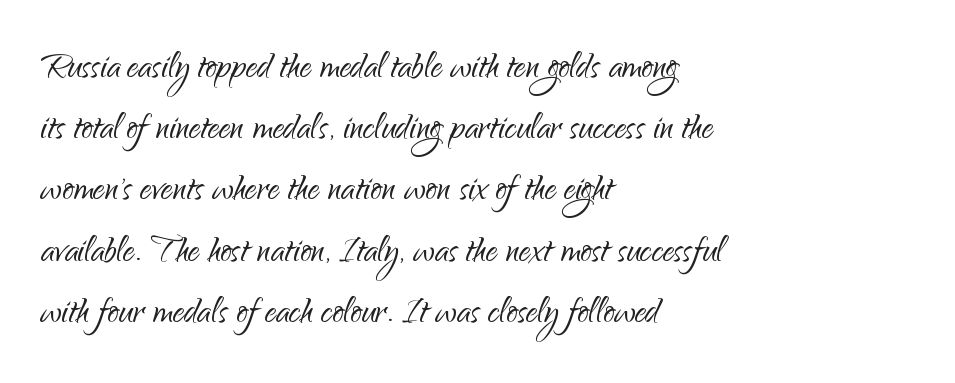
Evenly set lines give the paragraph a standard silhouette. Regarding serifs, this sample does without them. A typesetter would call this zero additional tracking. Varying glyph widths throughout — classic text-font behaviour.
